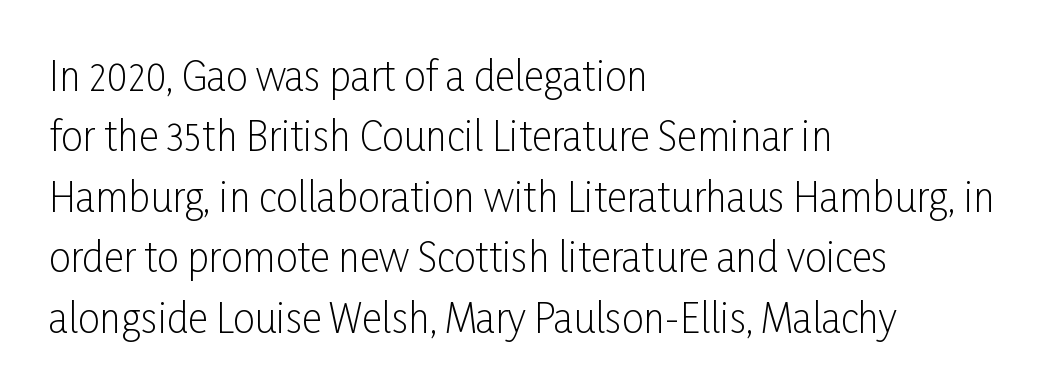
Q: Is the text bold? A: No.
Q: Is the text italic (slanted)? A: No, it is upright.
Q: Is the typeface a serif or a sans-serif typeface? A: Sans-serif.
Q: Is the text underlined? A: No.
Q: How is the paragraph aligned? A: Left-aligned.
Q: Is the spacing between letters normal or unusually wide? A: Normal.
Q: Is the spacing between lines tight, normal or loose? A: Normal.
Q: Width (condensed, normal, or wide)? A: Condensed.
Q: Stroke contrast? A: Low.
Q: x-height? A: Medium.
Q: Monospaced? A: No.
